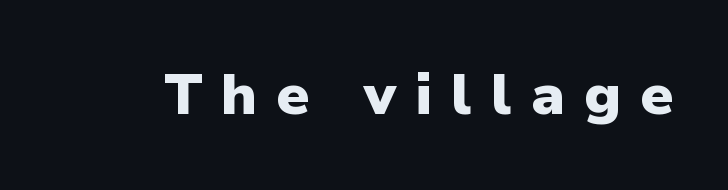
{"serif": "no", "italic": "no", "bold": "yes", "weight": "heavy", "width": "normal", "stroke_contrast": "low", "x_height": "medium", "monospaced": "no", "underline": "no", "letter_spacing": "wide", "letter_spacing_em": 0.33, "glyph_px": 58}
